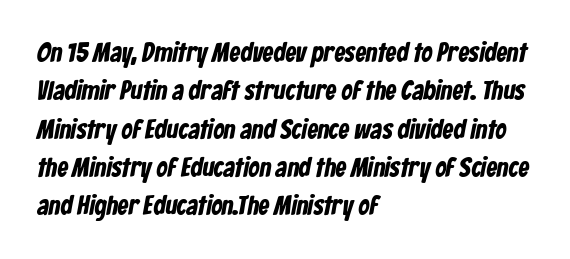
{"bold": "yes", "underline": "no", "align": "left", "line_spacing": "normal", "line_spacing_ratio": 1.42, "letter_spacing": "normal", "letter_spacing_em": 0.0, "glyph_px": 27}
